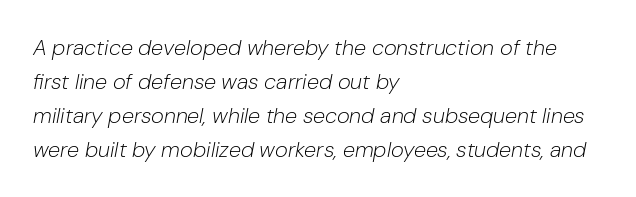
Spacing between characters is what you'd get straight out of the box. The vertical gap from one line to the next is medium. Posture: slanted. Leftover space on each line is placed entirely after the last word. Think standard paragraph weight, or any step lighter than that. The glyphs are unaccompanied by any horizontal stroke below them.
